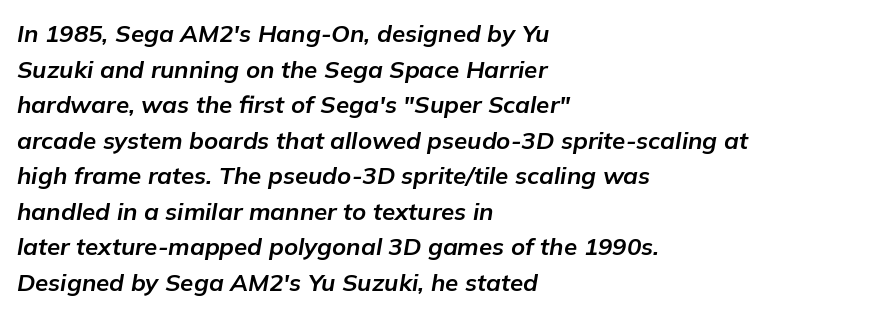
The image shows 24 px bold type, italic (leaning right); set left-aligned, normal line spacing (1.48x), normal letter spacing, not underlined.
